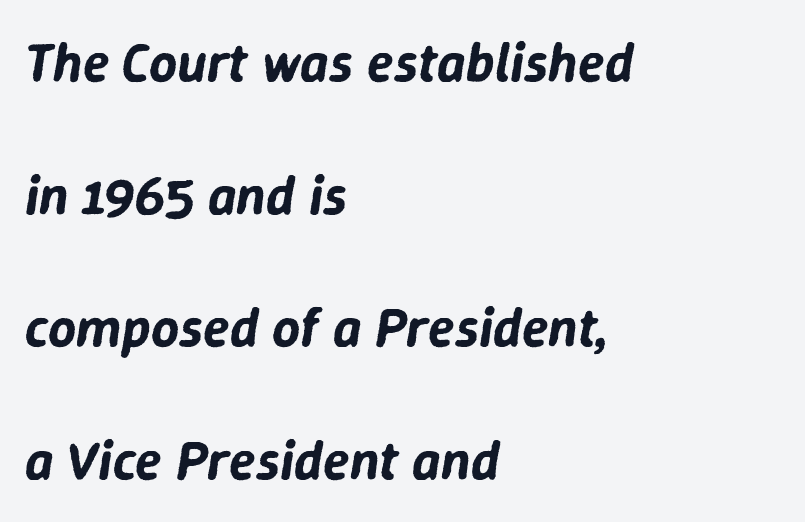
Q: Is the text italic (slanted)? A: Yes, it leans right by about 9 degrees.
Q: Is the text underlined? A: No.
Q: How is the paragraph aligned? A: Left-aligned.
Q: Is the spacing between letters normal or unusually wide? A: Normal.
Q: Is the spacing between lines tight, normal or loose? A: Loose.
Q: Width (condensed, normal, or wide)? A: Normal.
Q: Stroke contrast? A: Low.
Q: x-height? A: Medium.
Q: Monospaced? A: No.
